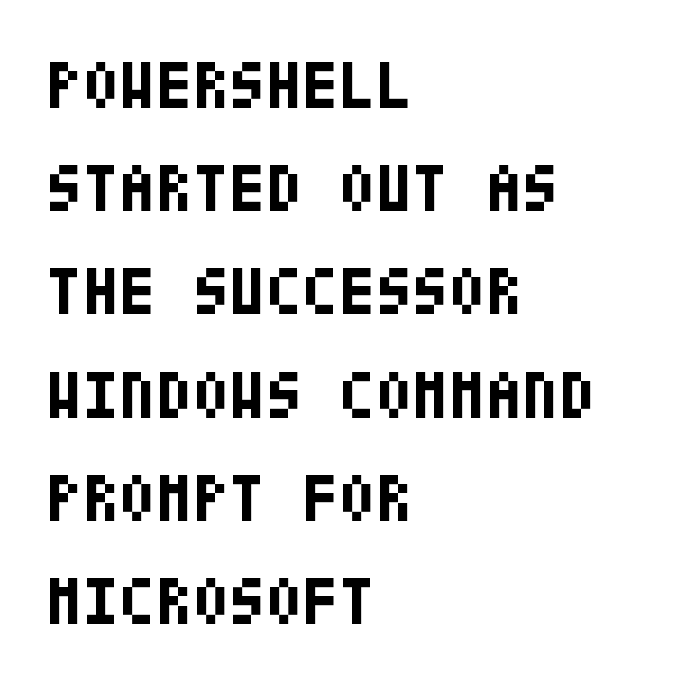
Beneath every word, the page is bare. Look at the tracking — it's just the regular setting, nothing added. Reading down the block, your eye returns to a fixed left position each line. Line spacing here is normal.
